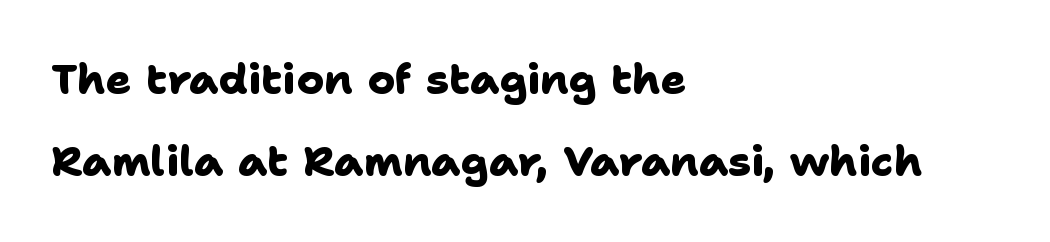
Q: Is the text bold? A: Yes.
Q: Is the typeface a serif or a sans-serif typeface? A: Sans-serif.
Q: Is the text underlined? A: No.
Q: How is the paragraph aligned? A: Left-aligned.
Q: Is the spacing between letters normal or unusually wide? A: Normal.
Q: Is the spacing between lines tight, normal or loose? A: Loose.
Q: Width (condensed, normal, or wide)? A: Normal.
Q: Stroke contrast? A: Low.
Q: x-height? A: Medium.
Q: Monospaced? A: No.
